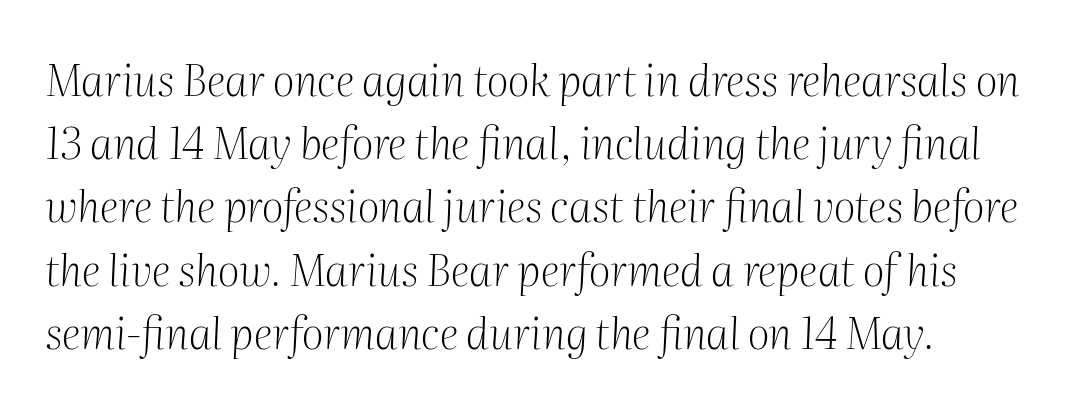
The image shows 43 px light serif type, italic (leaning right); set left-aligned, normal line spacing (1.47x), normal letter spacing, not underlined; medium stroke contrast and a medium x-height.
